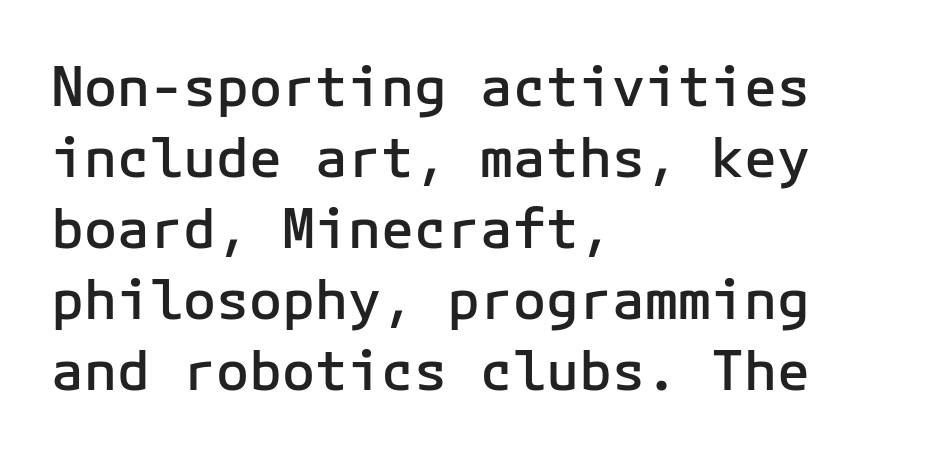
Q: Is the text bold? A: Semi-bold.
Q: Is the text italic (slanted)? A: No, it is upright.
Q: Is the typeface a serif or a sans-serif typeface? A: Sans-serif.
Q: Is the text underlined? A: No.
Q: How is the paragraph aligned? A: Left-aligned.
Q: Is the spacing between letters normal or unusually wide? A: Normal.
Q: Is the spacing between lines tight, normal or loose? A: Normal.
Q: Width (condensed, normal, or wide)? A: Normal.
Q: Stroke contrast? A: Low.
Q: x-height? A: Medium.
